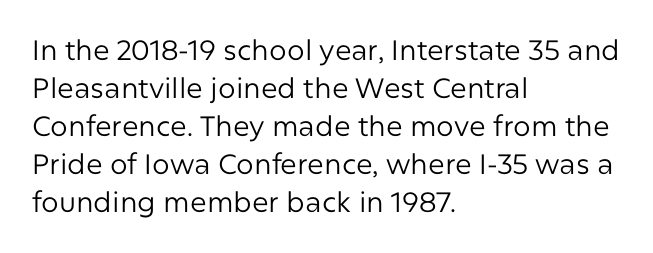
Q: Is the text bold? A: No.
Q: Is the text italic (slanted)? A: No, it is upright.
Q: Is the typeface a serif or a sans-serif typeface? A: Sans-serif.
Q: Is the text underlined? A: No.
Q: How is the paragraph aligned? A: Left-aligned.
Q: Is the spacing between letters normal or unusually wide? A: Normal.
Q: Is the spacing between lines tight, normal or loose? A: Normal.
Q: Width (condensed, normal, or wide)? A: Normal.
Q: Stroke contrast? A: Low.
Q: x-height? A: Medium.
Q: Monospaced? A: No.
